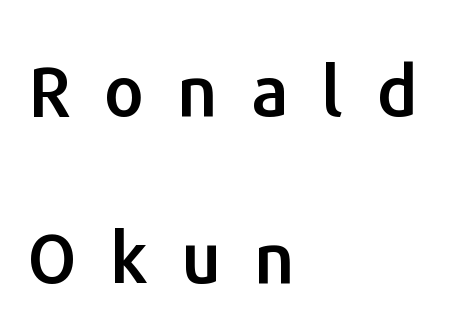
The passage shown stacks its lines with a broad gap. Posture: straight, roman, zero tilt. The foot of each line stays bare and open. This sample uses a sans-serif face.
